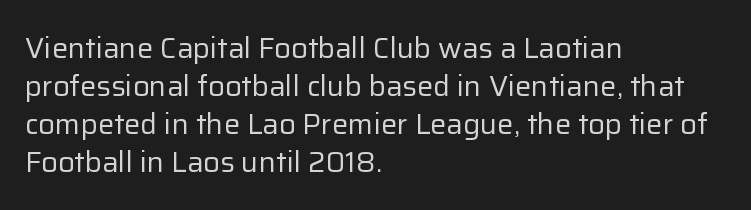
Q: Is the text bold? A: No.
Q: Is the text italic (slanted)? A: No, it is upright.
Q: Is the typeface a serif or a sans-serif typeface? A: Sans-serif.
Q: Is the text underlined? A: No.
Q: How is the paragraph aligned? A: Left-aligned.
Q: Is the spacing between letters normal or unusually wide? A: Normal.
Q: Is the spacing between lines tight, normal or loose? A: Normal.
Q: Width (condensed, normal, or wide)? A: Normal.
Q: Stroke contrast? A: Low.
Q: x-height? A: Medium.
Q: Monospaced? A: No.
